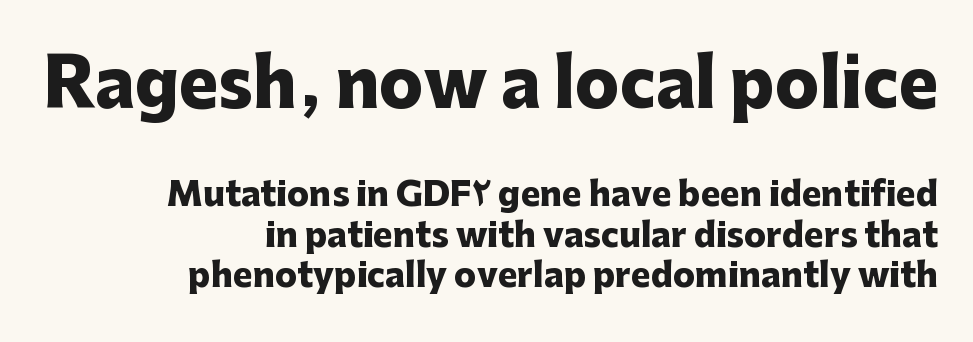
{"serif": "no", "italic": "no", "bold": "yes", "weight": "heavy", "width": "normal", "stroke_contrast": "low", "x_height": "medium", "monospaced": "no", "underline": "no", "align": "right", "line_spacing_ratio": 1.23, "letter_spacing": "normal", "letter_spacing_em": 0.0, "larger_block": "first", "size_ratio": 2.0, "glyph_px": 66}
